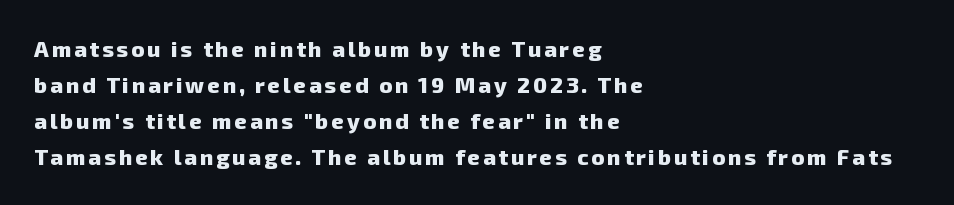
{"bold": "yes", "underline": "no", "align": "left", "line_spacing": "normal", "line_spacing_ratio": 1.64, "glyph_px": 22}
